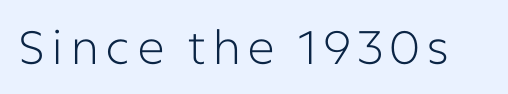
{"serif": "no", "italic": "no", "bold": "no", "weight": "light", "width": "normal", "stroke_contrast": "low", "x_height": "medium", "monospaced": "no", "underline": "no", "glyph_px": 47}
